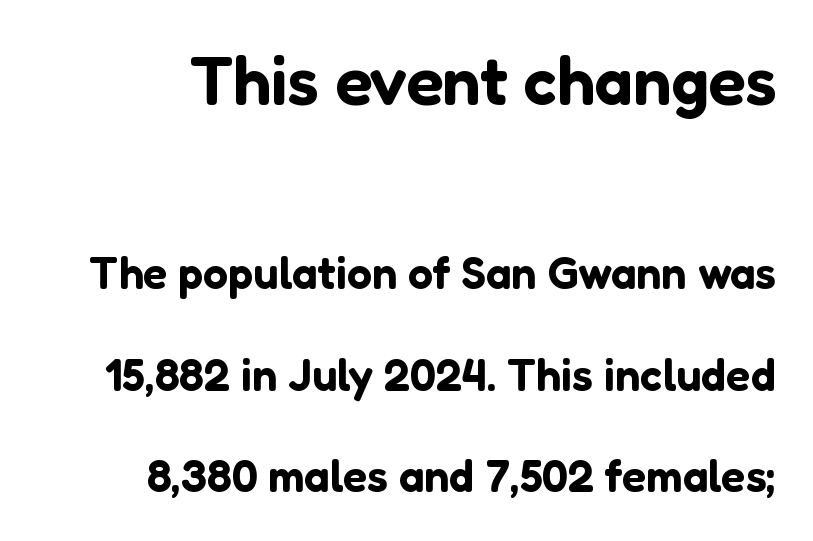
Q: Is the text italic (slanted)? A: No, it is upright.
Q: Is the typeface a serif or a sans-serif typeface? A: Sans-serif.
Q: Is the text underlined? A: No.
Q: Is the spacing between letters normal or unusually wide? A: Normal.
Q: Is the spacing between lines tight, normal or loose? A: Loose.
Q: Which block of text is set in a larger size, the first (top) or the second (bottom)? A: The first (top) one.
Q: Width (condensed, normal, or wide)? A: Normal.
Q: Stroke contrast? A: Low.
Q: x-height? A: Medium.
Q: Monospaced? A: No.
